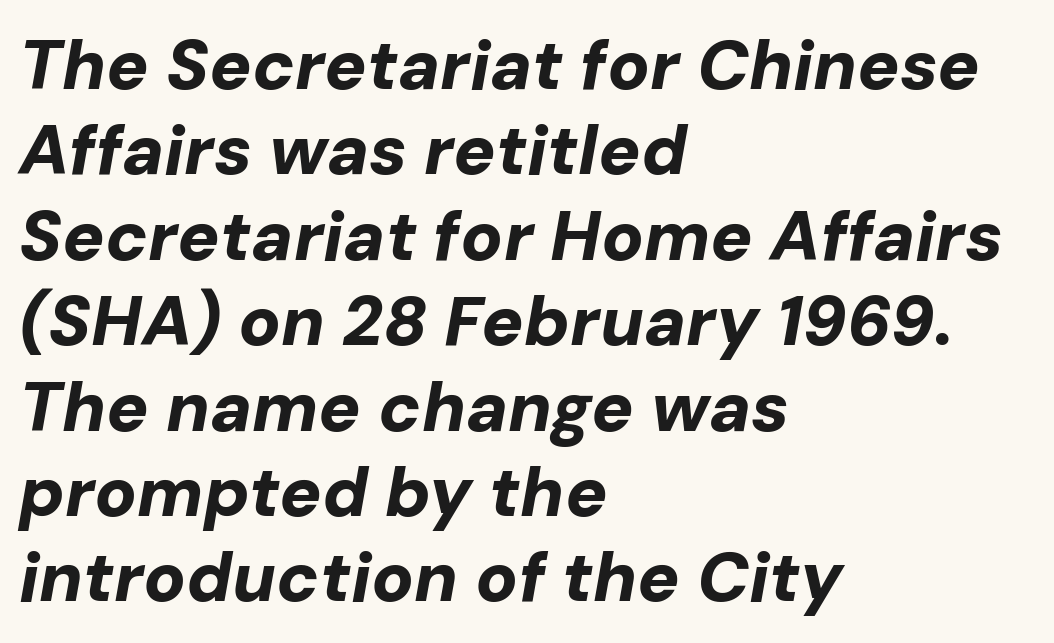
The image shows 70 px bold type, italic (leaning right); set left-aligned, line spacing 1.22x, normal letter spacing, not underlined; low stroke contrast and a medium x-height.
